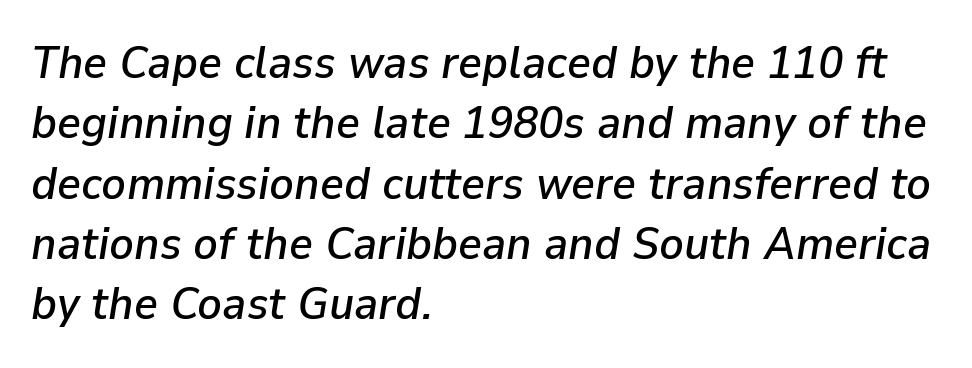
The image shows 46 px text type, italic (leaning right); set left-aligned, normal line spacing (1.31x), normal letter spacing, not underlined; low stroke contrast and a medium x-height.
